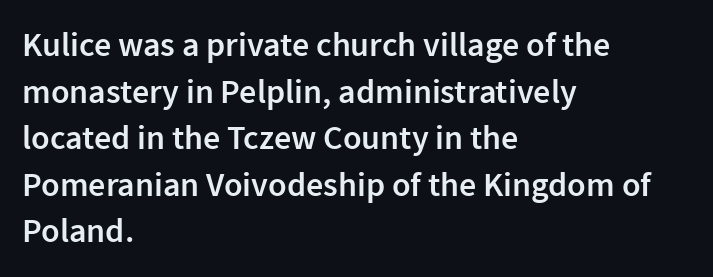
The image shows 34 px semibold sans-serif type, upright; set left-aligned, normal line spacing (1.37x), normal letter spacing, not underlined; low stroke contrast and a medium x-height.
